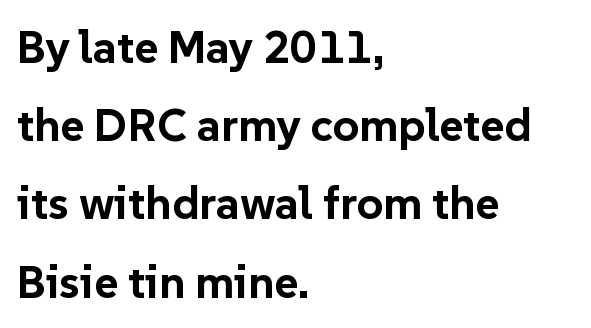
Q: Is the text bold? A: Yes.
Q: Is the text italic (slanted)? A: No, it is upright.
Q: Is the typeface a serif or a sans-serif typeface? A: Sans-serif.
Q: Is the text underlined? A: No.
Q: How is the paragraph aligned? A: Left-aligned.
Q: Is the spacing between letters normal or unusually wide? A: Normal.
Q: Is the spacing between lines tight, normal or loose? A: Normal.
Q: Width (condensed, normal, or wide)? A: Normal.
Q: Stroke contrast? A: Low.
Q: x-height? A: Medium.
Q: Monospaced? A: No.
